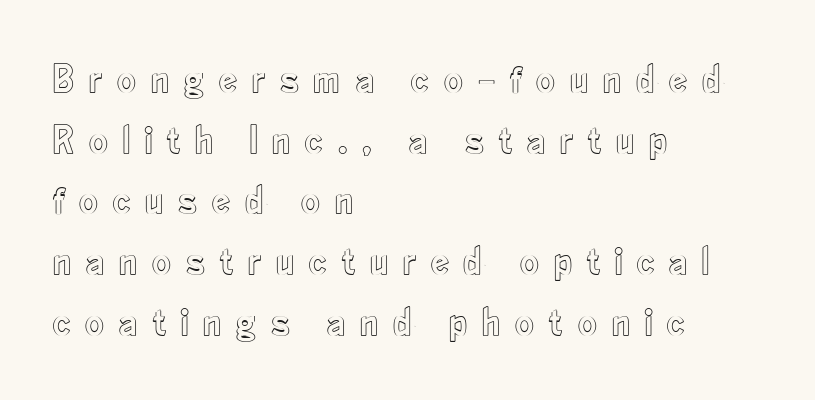
{"italic": "no", "width": "condensed", "x_height": "small", "monospaced": "no", "underline": "no", "align": "left", "line_spacing": "normal", "line_spacing_ratio": 1.48, "letter_spacing": "wide", "letter_spacing_em": 0.35, "glyph_px": 41}
